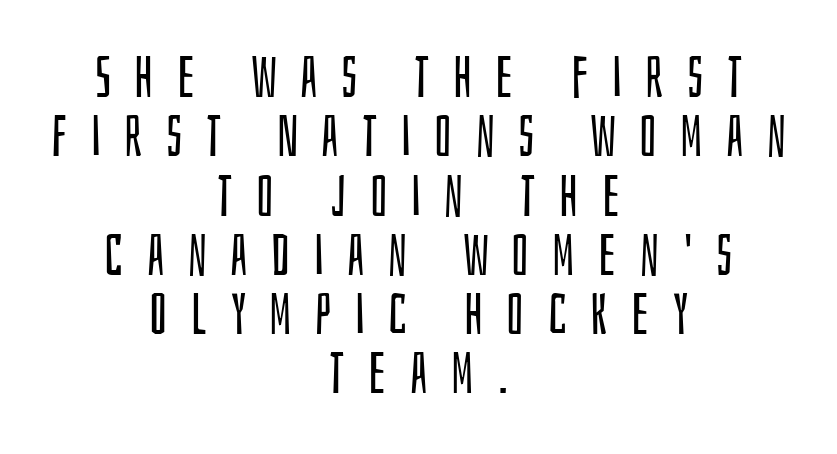
Type without underlining. Note: no serifs on the glyphs. If you drew a line through each stem, it would be perfectly vertical. Note the varied advance widths — an 'i' is clearly narrower than an 'm'.
